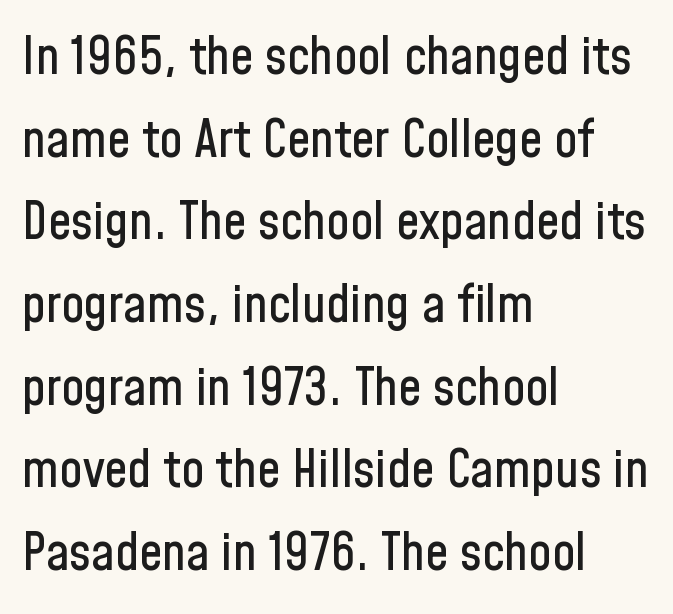
The image shows 52 px condensed sans-serif type, upright; set left-aligned, normal line spacing (1.59x), normal letter spacing, not underlined; low stroke contrast and a medium x-height.
